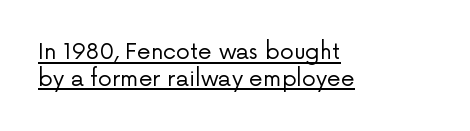
Posture: vertical. Leftover space on each line is placed entirely after the last word. In terms of letterspacing, this is plain default setting. Beneath each row of characters lies a ruled line.
